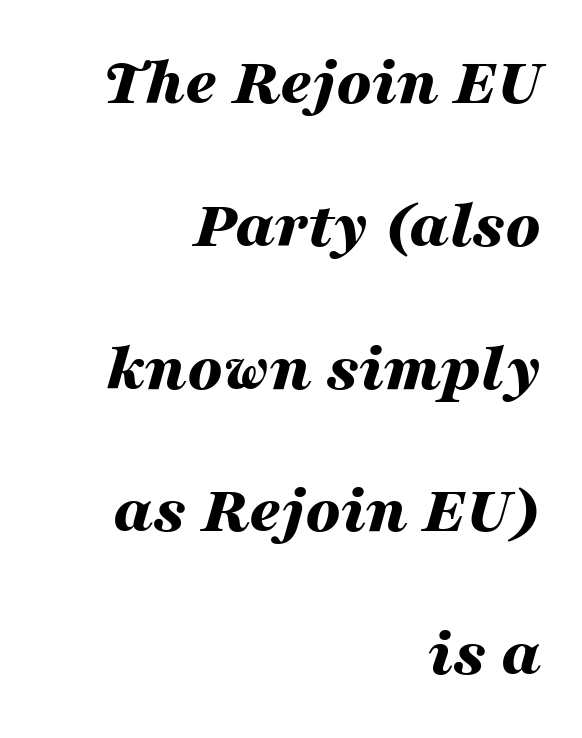
Every row of glyphs terminates at an identical x-position on the right. The passage shown has conventional tracking throughout. A dark, heavy texture on the line: the type is bold. The glyphs are unaccompanied by any horizontal stroke below them. Varying glyph widths throughout — classic text-font behaviour. The face used here has a pronounced slope to its letters.
